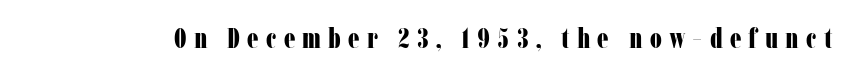
This sample has the flowing, uneven cadence of proportional lettering. The lettering holds an erect, upright posture throughout. The letters are bold, with thick, heavy strokes. Short note: letters widely spaced. The string is rendered with underlining switched off.
